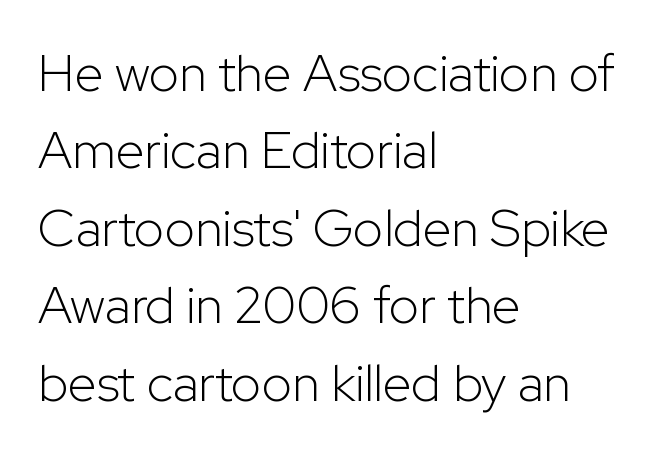
{"serif": "no", "italic": "no", "bold": "no", "weight": "light", "width": "normal", "stroke_contrast": "low", "x_height": "medium", "monospaced": "no", "underline": "no", "align": "left", "line_spacing": "normal", "line_spacing_ratio": 1.49, "letter_spacing": "normal", "letter_spacing_em": 0.0, "glyph_px": 52}
